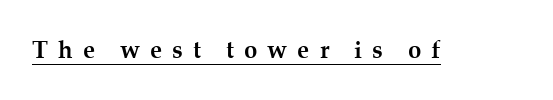
Q: Is the text bold? A: Yes.
Q: Is the text italic (slanted)? A: No, it is upright.
Q: Is the text underlined? A: Yes.
Q: Is the spacing between letters normal or unusually wide? A: Unusually wide.
